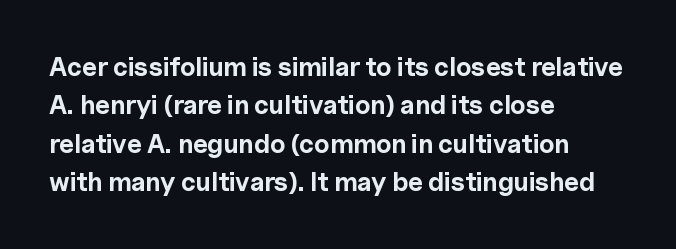
A typesetter would mark this as roman, not italic. Rule under the text: the space is simply empty. Layout note: lines flush left. The designer left line spacing at the default. What weight is shown? A full bold with thick strokes. This sample uses plain, unmodified letter spacing.
